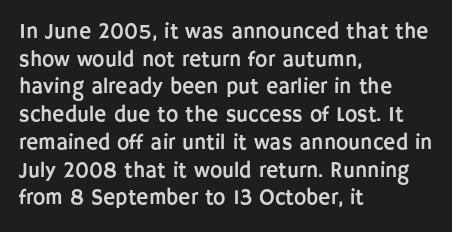
Q: Is the text italic (slanted)? A: No, it is upright.
Q: Is the text underlined? A: No.
Q: How is the paragraph aligned? A: Left-aligned.
Q: Is the spacing between letters normal or unusually wide? A: Normal.
Q: Is the spacing between lines tight, normal or loose? A: Normal.
